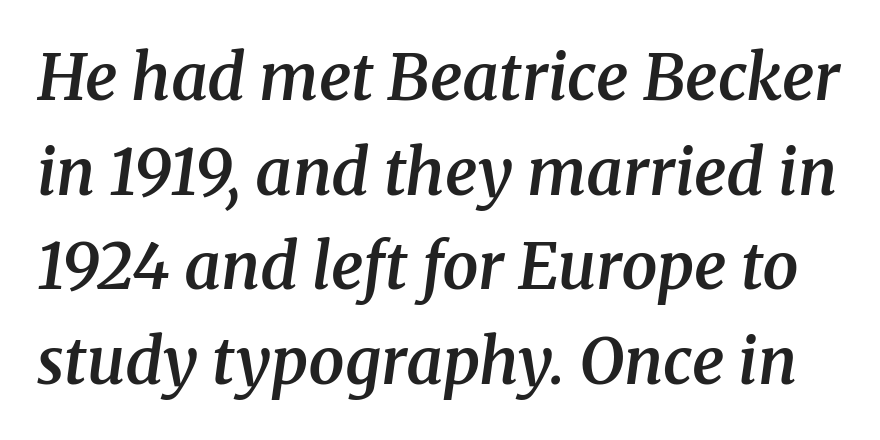
These lines are rendered in a variable-pitch font. The font's italic variant was chosen for this text. Leading matches the norm, producing a regular column. Typographically, this falls in the serif category.
